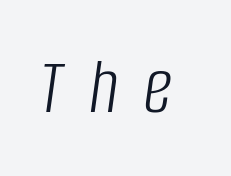
The image shows 80 px light, condensed type, italic (leaning right); set unusually wide letter spacing (+0.33 em), not underlined; low stroke contrast and a large x-height.
